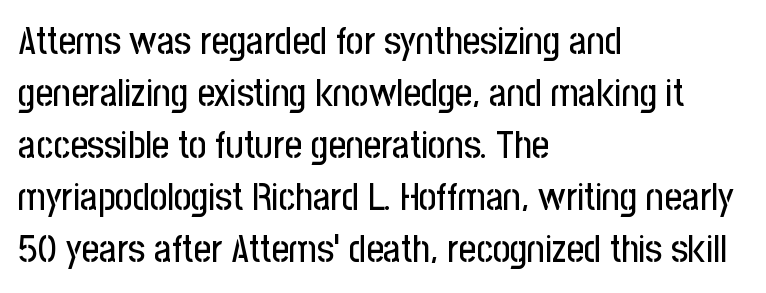
This sample has the flowing, uneven cadence of proportional lettering. No italicization has been applied; the sample stays upright. Regular leading. The tracking reads as untouched default to a designer's eye. Does the copy run flush right? No — it runs flush left.
